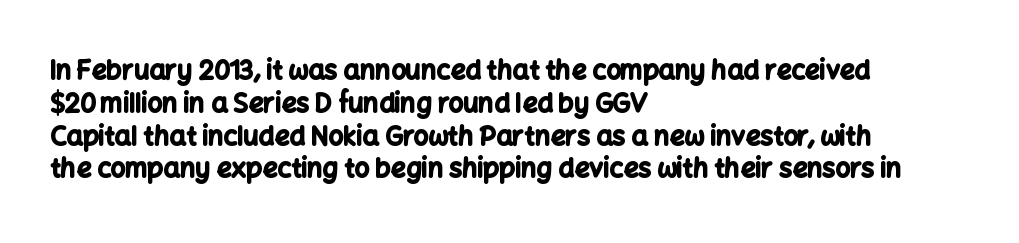
Reading down the column, the eye jumps a familiar distance to each next line. The passage shown is not underscored anywhere. Its strokes are broad and dark, the hallmark of bold type. Quick note: not italic, upright. Observe the ordinary spacing: letters are neighbours, not strangers. Line beginnings align vertically; line endings do not.
